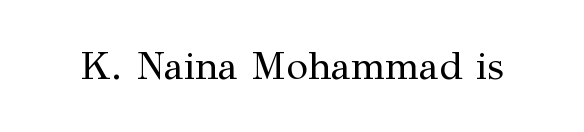
The image shows 39 px regular-weight serif type, upright; set normal letter spacing, not underlined; medium stroke contrast and a medium x-height.
